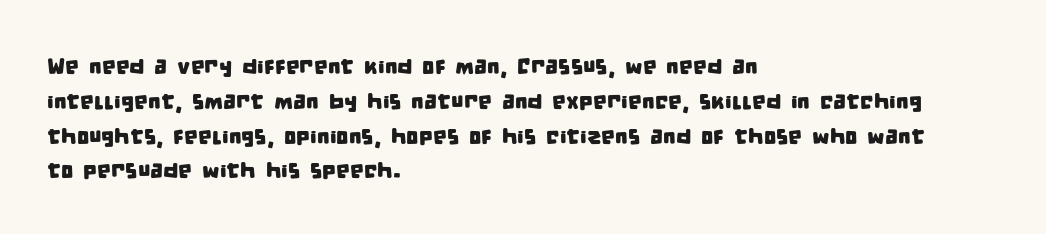
{"underline": "no", "align": "left", "line_spacing": "normal", "line_spacing_ratio": 1.58, "letter_spacing": "normal", "letter_spacing_em": 0.0, "glyph_px": 22}
